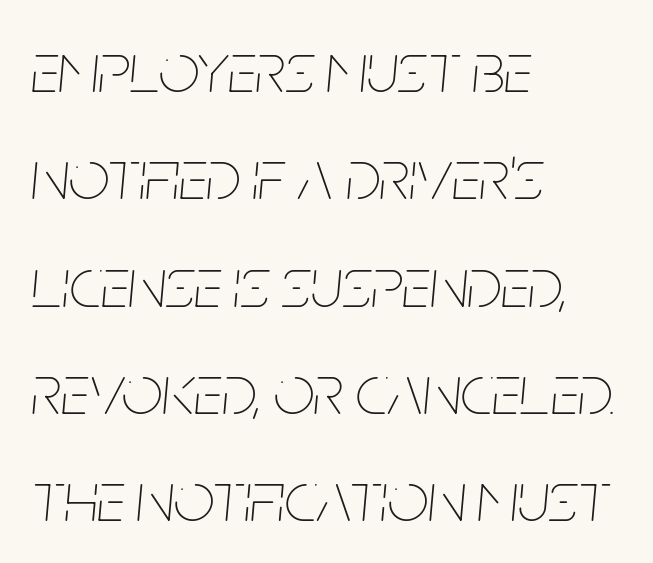
{"italic": "yes", "lean": "right", "slant_degrees": 5, "bold": "no", "weight": "thin", "width": "condensed", "stroke_contrast": "low", "x_height": "large", "monospaced": "no", "underline": "no", "align": "left", "line_spacing": "normal", "line_spacing_ratio": 1.49, "letter_spacing": "normal", "letter_spacing_em": 0.0, "glyph_px": 72}
